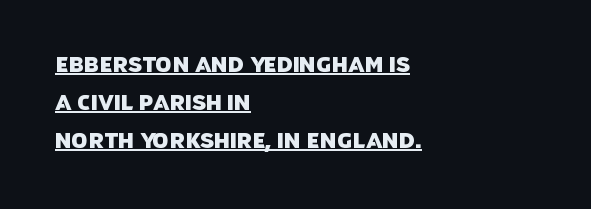
The image shows 21 px text type; set left-aligned, line spacing 1.82x, normal letter spacing, underlined.
